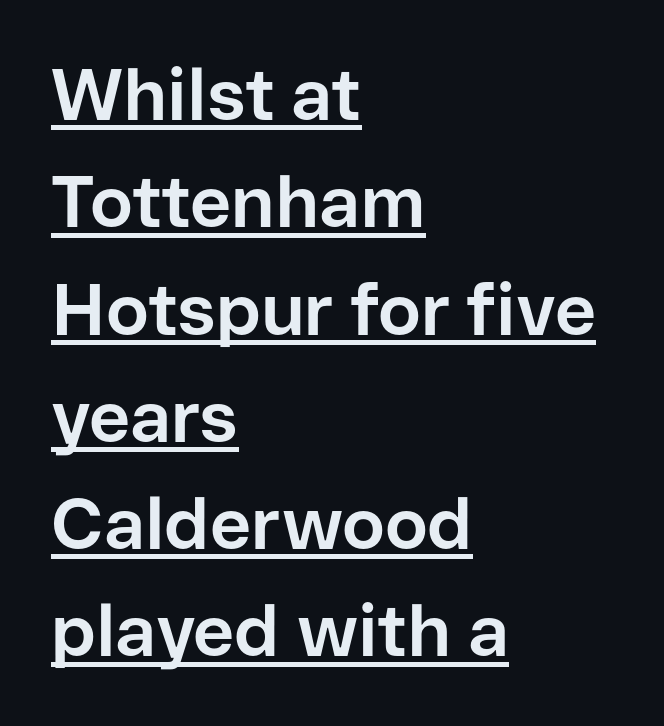
{"serif": "no", "italic": "no", "bold": "yes", "weight": "bold", "width": "normal", "stroke_contrast": "low", "x_height": "medium", "monospaced": "no", "underline": "yes", "align": "left", "line_spacing": "normal", "line_spacing_ratio": 1.49, "letter_spacing": "normal", "letter_spacing_em": 0.0, "glyph_px": 72}
